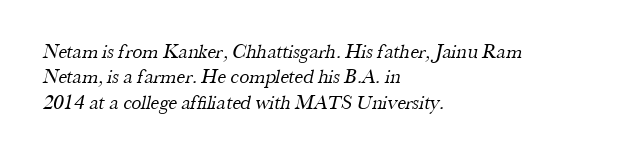
{"bold": "no", "underline": "no", "align": "left", "line_spacing": "normal", "line_spacing_ratio": 1.27, "letter_spacing": "normal", "letter_spacing_em": 0.0, "glyph_px": 20}
